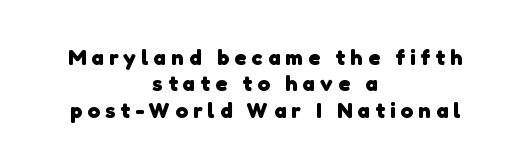
Plenty of ink on the page — the face is bold. Does the copy run flush right? No — it is centered line by line. Substantial extra tracking has been applied to these lines. Underlining? Definitely not there.
